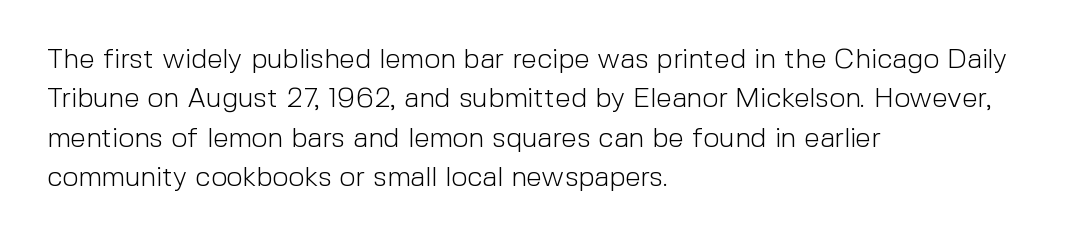
{"serif": "no", "italic": "no", "bold": "no", "weight": "light", "width": "normal", "x_height": "medium", "monospaced": "no", "underline": "no", "align": "left", "line_spacing": "normal", "line_spacing_ratio": 1.41, "letter_spacing": "normal", "letter_spacing_em": 0.0, "glyph_px": 28}
